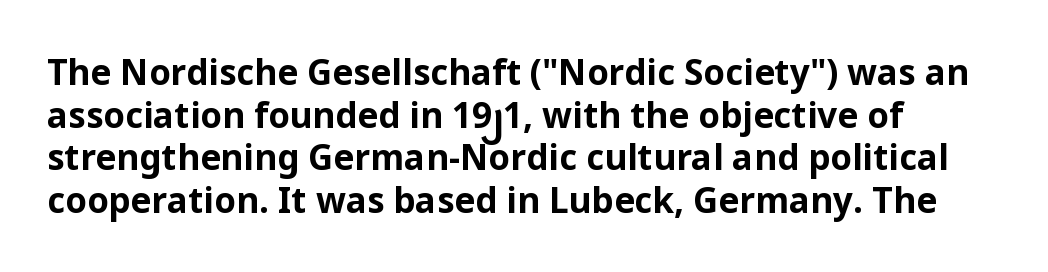
The image shows 35 px bold sans-serif type, upright; set left-aligned, line spacing 1.22x, normal letter spacing, not underlined; low stroke contrast and a medium x-height.
